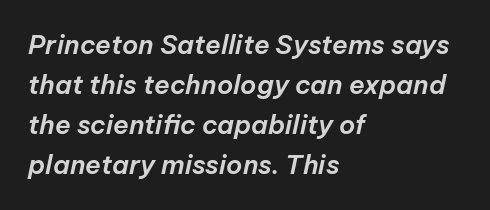
The image shows 26 px text type, italic (leaning right); set left-aligned, normal line spacing (1.54x), normal letter spacing, not underlined.
